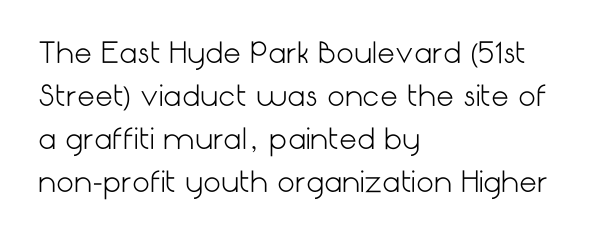
Q: Is the text bold? A: No.
Q: Is the text italic (slanted)? A: No, it is upright.
Q: Is the typeface a serif or a sans-serif typeface? A: Sans-serif.
Q: Is the text underlined? A: No.
Q: How is the paragraph aligned? A: Left-aligned.
Q: Is the spacing between letters normal or unusually wide? A: Normal.
Q: Is the spacing between lines tight, normal or loose? A: Normal.
Q: Width (condensed, normal, or wide)? A: Normal.
Q: Stroke contrast? A: Low.
Q: x-height? A: Medium.
